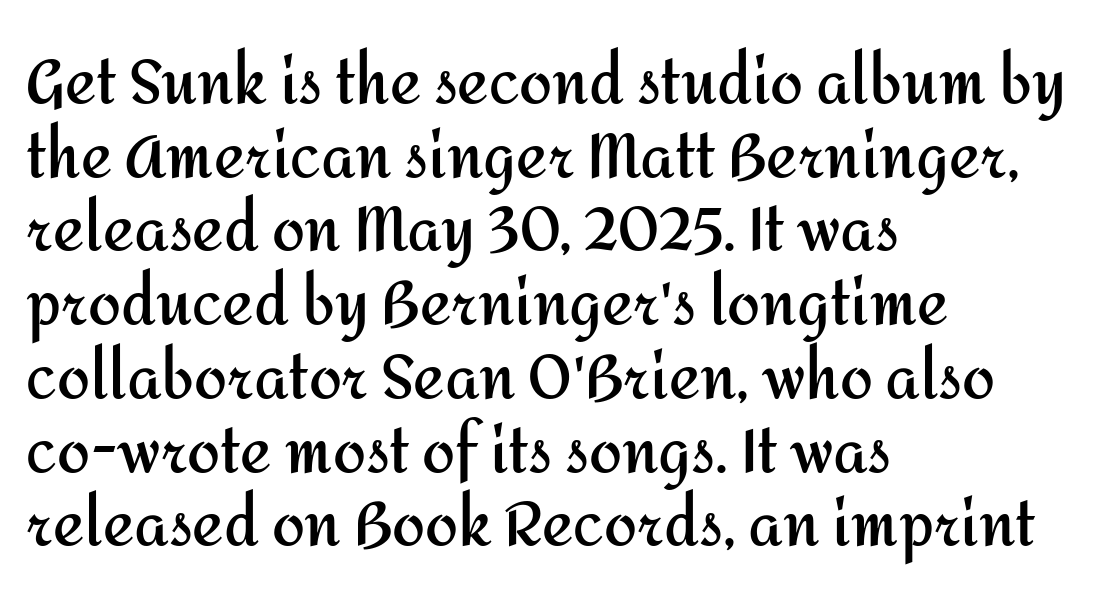
You could call the tracking neutral — neither tight nor loose. Plenty of ink on the page — the face is bold. Typeset ragged right — the left edge is the straight one. Serifs: no, the terminals of the letterforms are clean. Each letter keeps its own natural width here, so spacing adapts to shape. The vertical gap from one line to the next is medium.
